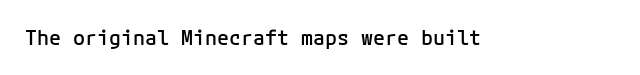
Q: Is the text bold? A: Semi-bold.
Q: Is the text italic (slanted)? A: No, it is upright.
Q: Is the text underlined? A: No.
Q: Is the spacing between letters normal or unusually wide? A: Normal.
